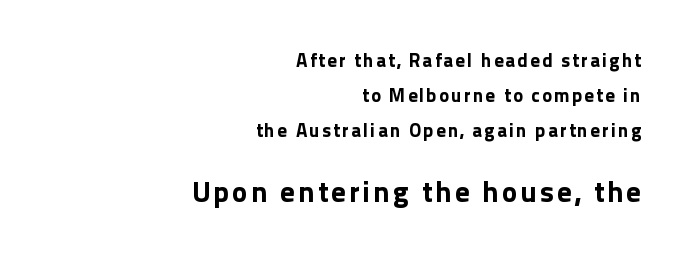
The image shows 29 px sans-serif type, upright; set right-aligned, line spacing 1.84x, not underlined; the second (bottom) block is 1.53x larger; low stroke contrast and a medium x-height.
